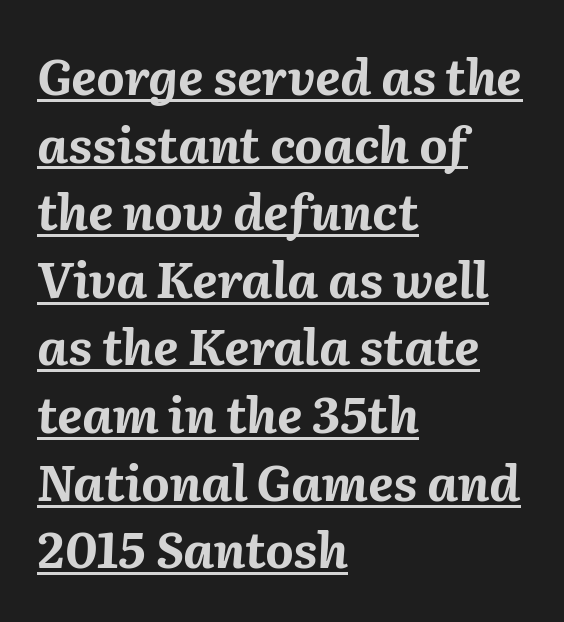
Q: Is the text bold? A: Yes.
Q: Is the text italic (slanted)? A: Yes, it leans right by about 2 degrees.
Q: Is the text underlined? A: Yes.
Q: How is the paragraph aligned? A: Left-aligned.
Q: Is the spacing between letters normal or unusually wide? A: Normal.
Q: Is the spacing between lines tight, normal or loose? A: Normal.
Q: Width (condensed, normal, or wide)? A: Normal.
Q: Stroke contrast? A: Medium.
Q: x-height? A: Medium.
Q: Monospaced? A: No.
